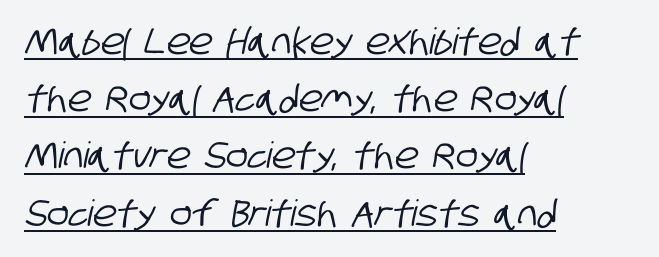
Observe the ordinary spacing: letters are neighbours, not strangers. The rendering anchors every line to the left-hand side. Notice how descenders clear the ascenders below comfortably — that's standard leading. Do the characters align in a grid? No, the font is proportional. Descenders here cross a horizontal rule under the line.
